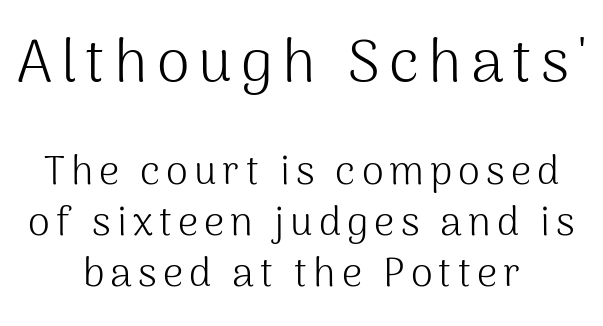
{"serif": "no", "italic": "no", "bold": "no", "weight": "light", "width": "normal", "stroke_contrast": "medium", "x_height": "medium", "monospaced": "no", "underline": "no", "align": "center", "line_spacing": "normal", "line_spacing_ratio": 1.28, "larger_block": "first", "size_ratio": 1.5, "glyph_px": 60}
